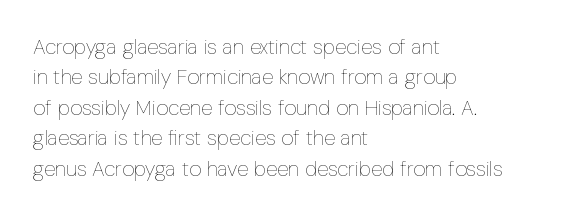
Letter spacing: default. Ink coverage per letter is moderate at most. The rag falls on the right side of this text block. Descenders are the only things crossing below the line. This block has exactly the height ordinary leading produces. This is the regular roman posture of the typeface.
